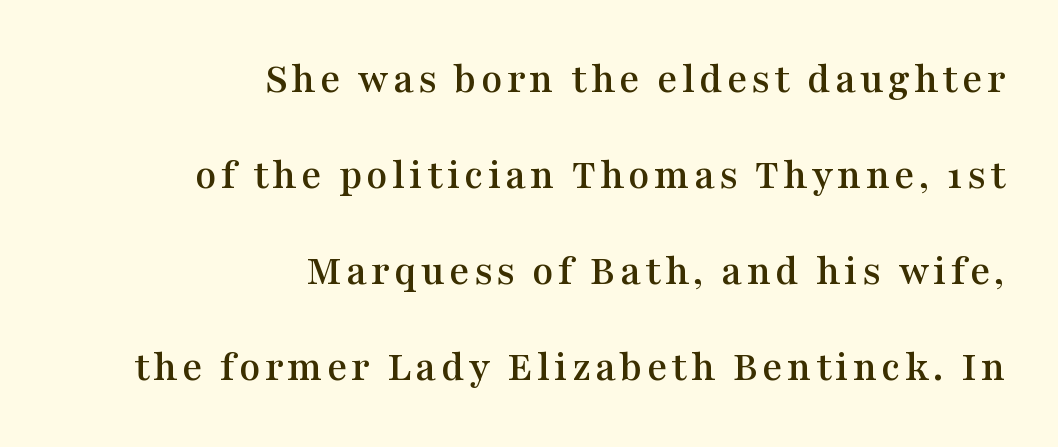
Q: Is the text italic (slanted)? A: No, it is upright.
Q: Is the typeface a serif or a sans-serif typeface? A: Serif.
Q: Is the text underlined? A: No.
Q: How is the paragraph aligned? A: Right-aligned.
Q: Is the spacing between lines tight, normal or loose? A: Loose.
Q: Width (condensed, normal, or wide)? A: Wide.
Q: Stroke contrast? A: Medium.
Q: x-height? A: Medium.
Q: Monospaced? A: No.
